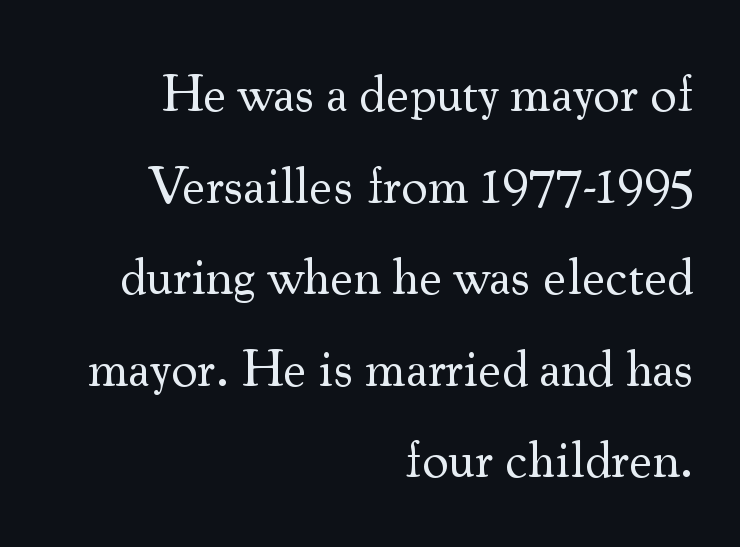
Q: Is the text bold? A: No.
Q: Is the text italic (slanted)? A: No, it is upright.
Q: Is the typeface a serif or a sans-serif typeface? A: Serif.
Q: Is the text underlined? A: No.
Q: How is the paragraph aligned? A: Right-aligned.
Q: Is the spacing between letters normal or unusually wide? A: Normal.
Q: Width (condensed, normal, or wide)? A: Normal.
Q: Stroke contrast? A: Medium.
Q: x-height? A: Small.
Q: Monospaced? A: No.
